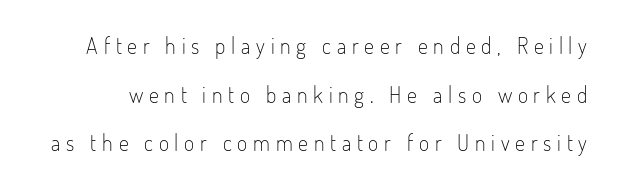
Think standard paragraph weight, or any step lighter than that. Loosely led — the rows are spread out. Bare-footed words on every line. Style check: upright.
